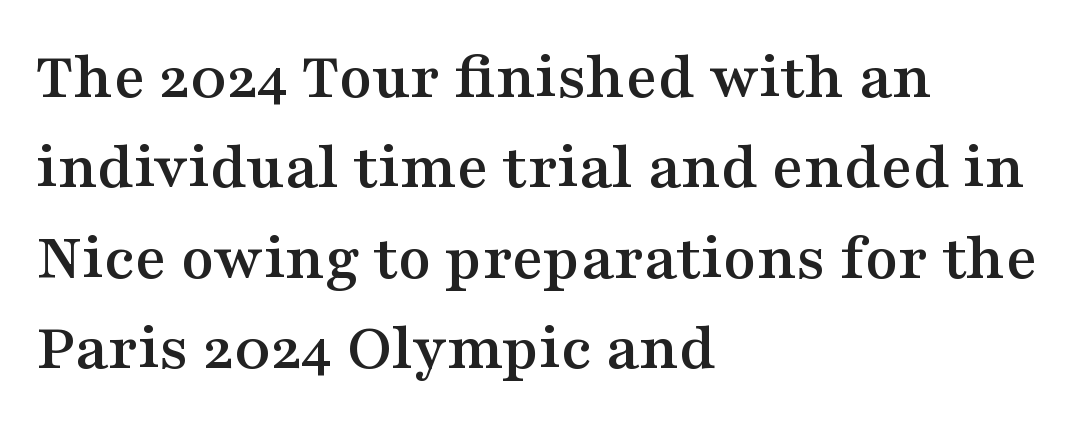
The image shows 68 px wide serif type, upright; set left-aligned, normal line spacing (1.33x), normal letter spacing, not underlined; medium stroke contrast and a medium x-height.
